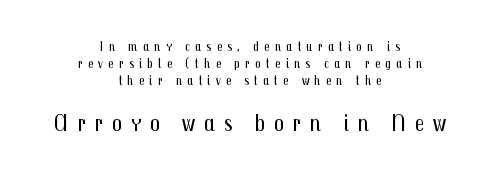
{"italic": "no", "bold": "no", "underline": "no", "align": "center", "line_spacing_ratio": 1.21, "letter_spacing": "wide", "letter_spacing_em": 0.37, "larger_block": "second", "size_ratio": 1.71, "glyph_px": 24}
